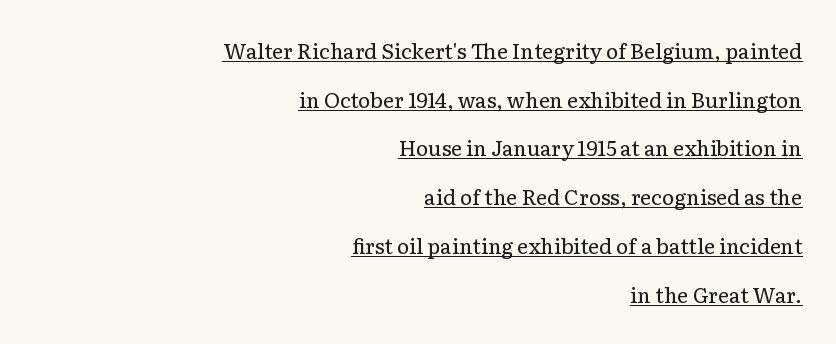
These lines keep a tight, regular rhythm from letter to letter. In designer terms, the underline attribute is active on this setting. This sample trades compactness for vertical openness between lines. Nothing heavy about these letters — not bold at all. Notice how the passage keeps a crisp vertical edge on the right only. Unlike italic type, these characters show no tilt at all.
